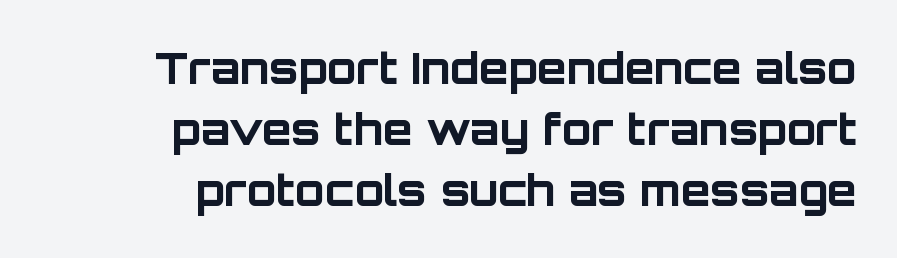
Q: Is the text bold? A: Yes.
Q: Is the text italic (slanted)? A: No, it is upright.
Q: Is the typeface a serif or a sans-serif typeface? A: Sans-serif.
Q: Is the text underlined? A: No.
Q: How is the paragraph aligned? A: Right-aligned.
Q: Is the spacing between letters normal or unusually wide? A: Normal.
Q: Is the spacing between lines tight, normal or loose? A: Normal.
Q: Width (condensed, normal, or wide)? A: Normal.
Q: Stroke contrast? A: Low.
Q: x-height? A: Large.
Q: Monospaced? A: No.
